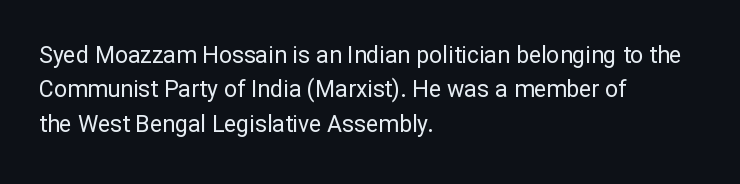
{"italic": "no", "bold": "no", "underline": "no", "align": "left", "line_spacing": "normal", "line_spacing_ratio": 1.5, "letter_spacing": "normal", "letter_spacing_em": 0.0, "glyph_px": 23}
